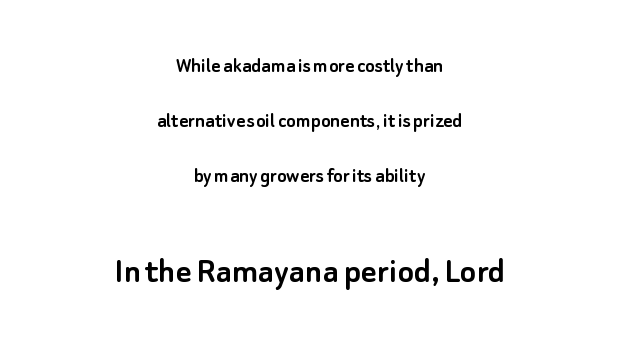
Q: Is the text italic (slanted)? A: No, it is upright.
Q: Is the typeface a serif or a sans-serif typeface? A: Sans-serif.
Q: Is the text underlined? A: No.
Q: How is the paragraph aligned? A: Centered.
Q: Is the spacing between letters normal or unusually wide? A: Normal.
Q: Is the spacing between lines tight, normal or loose? A: Loose.
Q: Which block of text is set in a larger size, the first (top) or the second (bottom)? A: The second (bottom) one.
Q: Width (condensed, normal, or wide)? A: Normal.
Q: Stroke contrast? A: Low.
Q: x-height? A: Small.
Q: Monospaced? A: No.
